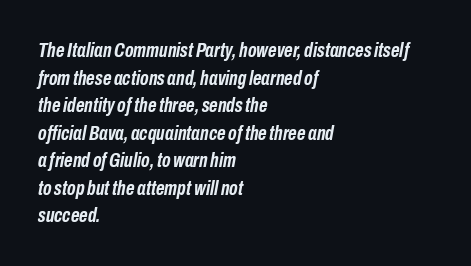
{"italic": "yes", "lean": "right", "slant_degrees": 10, "bold": "yes", "underline": "no", "align": "left", "line_spacing": "normal", "line_spacing_ratio": 1.31, "letter_spacing": "normal", "letter_spacing_em": 0.0, "glyph_px": 21}
